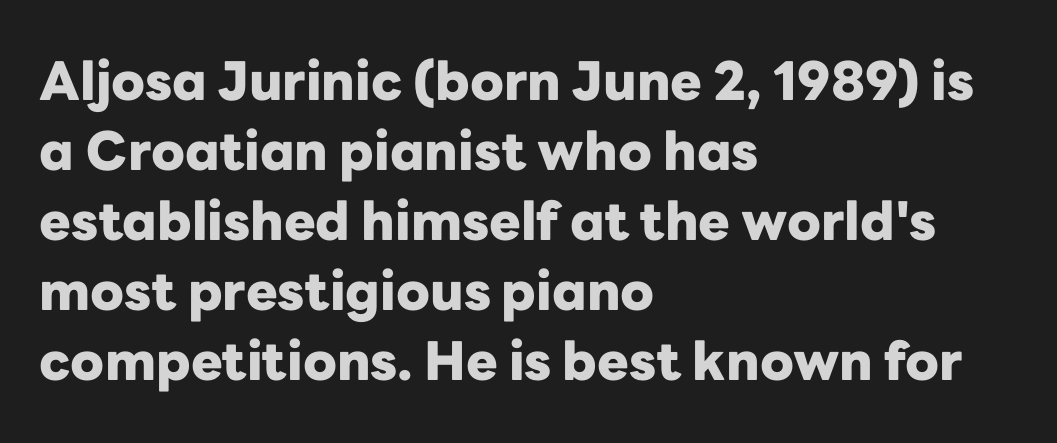
Heft: maximum for text — a bold. Do the letters lean? They stand straight. Descender tails drop into unmarked territory. A typesetter would call this proportional, since set widths differ per character.
